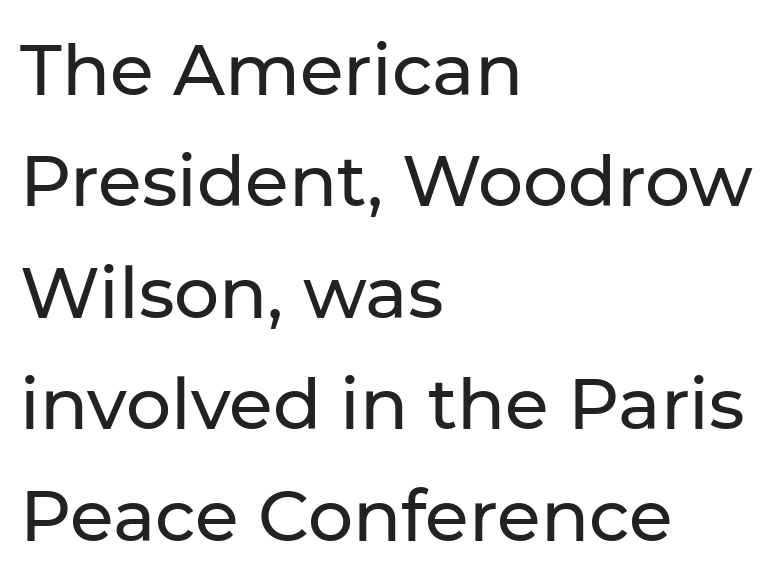
{"serif": "no", "italic": "no", "width": "normal", "stroke_contrast": "low", "x_height": "medium", "monospaced": "no", "underline": "no", "align": "left", "line_spacing": "normal", "line_spacing_ratio": 1.57, "letter_spacing": "normal", "letter_spacing_em": 0.0, "glyph_px": 71}
